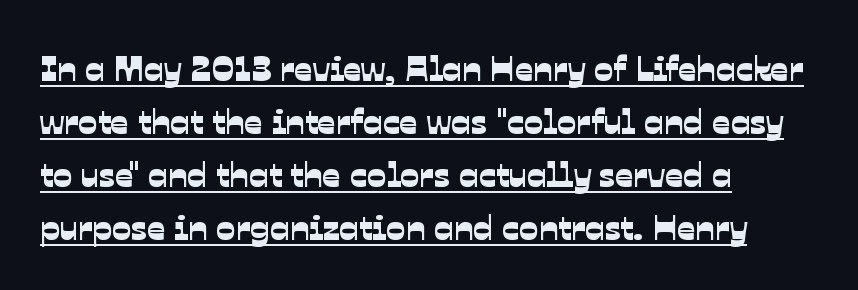
Here the designer chose a conventional face with non-uniform glyph widths. Compared with a centered layout, this one pins lines to the left instead. This is underlined copy, the kind a proofreader might mark for attention. Letter spacing: default. Interline gaps are of average width in this sample.
